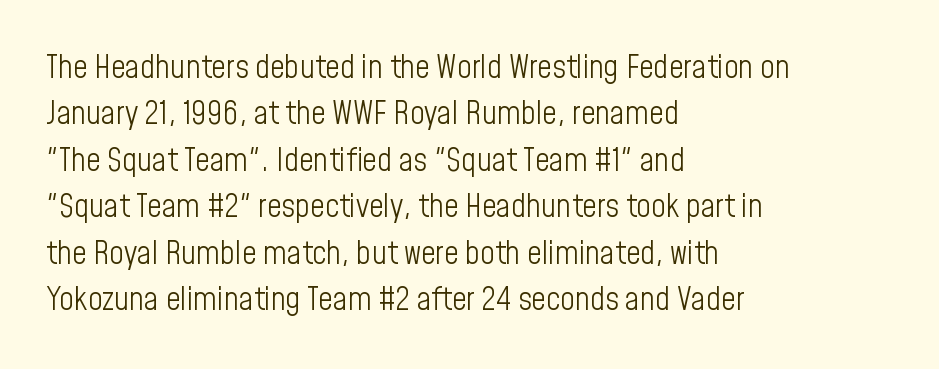
{"serif": "no", "italic": "no", "bold": "no", "weight": "light", "width": "condensed", "stroke_contrast": "low", "x_height": "medium", "monospaced": "no", "underline": "no", "align": "left", "line_spacing": "normal", "line_spacing_ratio": 1.45, "letter_spacing": "normal", "letter_spacing_em": 0.0, "glyph_px": 32}
